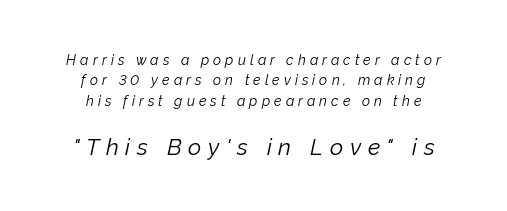
A student would call this center alignment; a typographer would say set centered. Does the bottom block carry the larger type? Yes, it does. The axis of the letterforms is tilted away from vertical. The passage shown has open, widely tracked lettering throughout.
